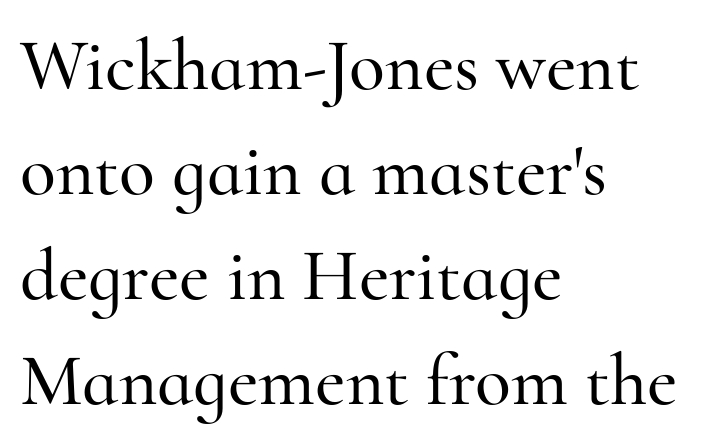
{"serif": "yes", "italic": "no", "width": "normal", "stroke_contrast": "high", "x_height": "small", "monospaced": "no", "underline": "no", "align": "left", "line_spacing": "normal", "line_spacing_ratio": 1.42, "letter_spacing": "normal", "letter_spacing_em": 0.0, "glyph_px": 74}
